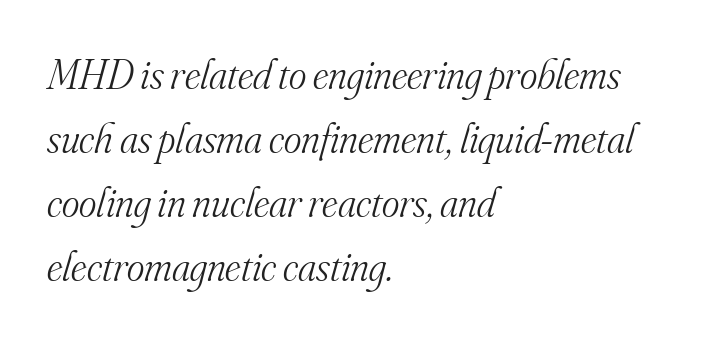
{"serif": "yes", "italic": "yes", "lean": "right", "slant_degrees": 16, "bold": "no", "weight": "light", "width": "normal", "stroke_contrast": "medium", "x_height": "small", "monospaced": "no", "underline": "no", "align": "left", "line_spacing": "normal", "line_spacing_ratio": 1.52, "letter_spacing": "normal", "letter_spacing_em": 0.0, "glyph_px": 42}
